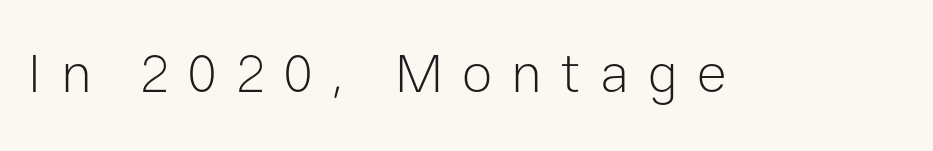
{"serif": "no", "italic": "no", "bold": "no", "weight": "light", "width": "normal", "stroke_contrast": "low", "x_height": "medium", "monospaced": "no", "underline": "no", "letter_spacing": "wide", "letter_spacing_em": 0.33, "glyph_px": 56}
